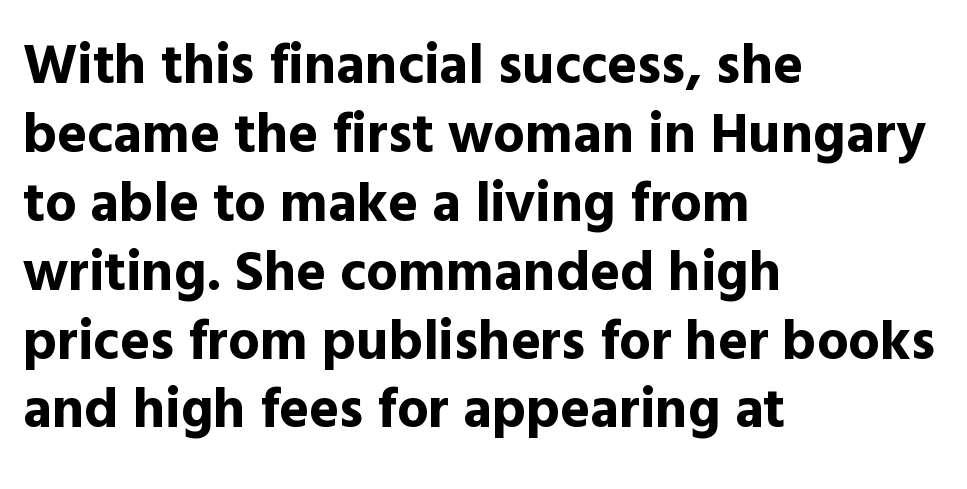
Q: Is the text bold? A: Yes.
Q: Is the text italic (slanted)? A: No, it is upright.
Q: Is the typeface a serif or a sans-serif typeface? A: Sans-serif.
Q: Is the text underlined? A: No.
Q: How is the paragraph aligned? A: Left-aligned.
Q: Is the spacing between letters normal or unusually wide? A: Normal.
Q: Width (condensed, normal, or wide)? A: Normal.
Q: x-height? A: Medium.
Q: Monospaced? A: No.
